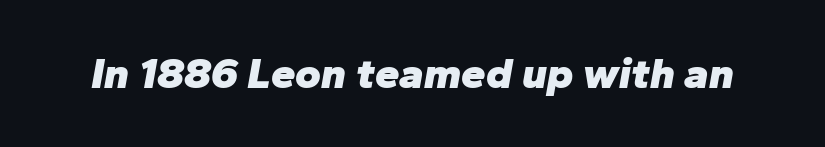
Q: Is the text bold? A: Yes.
Q: Is the text italic (slanted)? A: Yes, it leans right by about 10 degrees.
Q: Is the text underlined? A: No.
Q: Is the spacing between letters normal or unusually wide? A: Normal.
Q: Width (condensed, normal, or wide)? A: Normal.
Q: Stroke contrast? A: Low.
Q: x-height? A: Medium.
Q: Monospaced? A: No.
